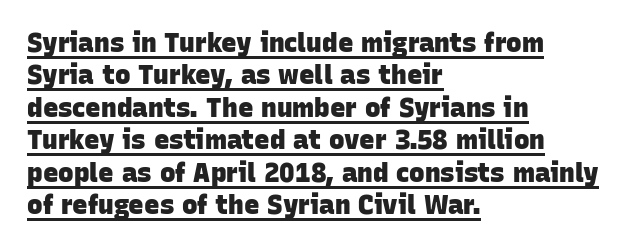
Line starts are locked; line ends wander. The letters are bold, with thick, heavy strokes. Regular leading. The glyphs are accompanied by a horizontal stroke just below them.
